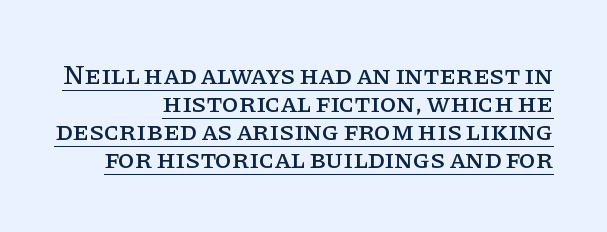
{"italic": "no", "underline": "yes", "align": "right", "line_spacing": "tight", "line_spacing_ratio": 1.04, "letter_spacing": "normal", "letter_spacing_em": 0.0, "glyph_px": 27}
